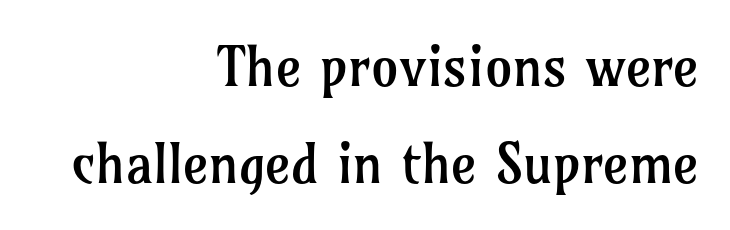
The setting favours the right margin, as signatures and pull-quotes sometimes do. Ordinary non-slanted type is in use. Nobody touched the tracking dial on this one. Lines of text with bare space underneath.
